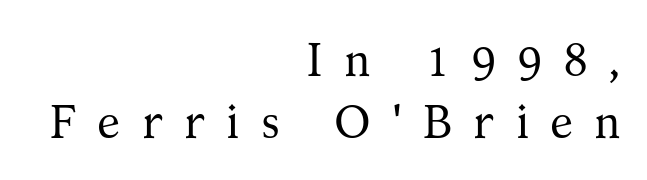
The image shows 47 px regular-weight serif type, upright; set right-aligned, normal line spacing (1.31x), unusually wide letter spacing (+0.44 em), not underlined; medium stroke contrast and a medium x-height.
